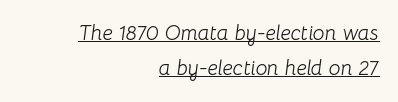
{"italic": "yes", "lean": "right", "slant_degrees": 8, "bold": "no", "underline": "yes", "align": "right", "line_spacing": "normal", "line_spacing_ratio": 1.67, "letter_spacing": "normal", "letter_spacing_em": 0.0, "glyph_px": 21}
